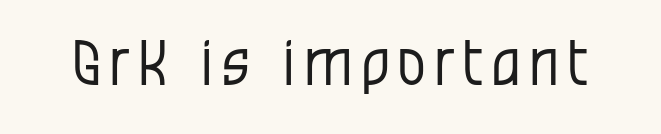
Q: Is the text bold? A: No.
Q: Is the text italic (slanted)? A: No, it is upright.
Q: Is the typeface a serif or a sans-serif typeface? A: Sans-serif.
Q: Is the text underlined? A: No.
Q: Width (condensed, normal, or wide)? A: Condensed.
Q: Stroke contrast? A: Low.
Q: x-height? A: Large.
Q: Monospaced? A: No.
